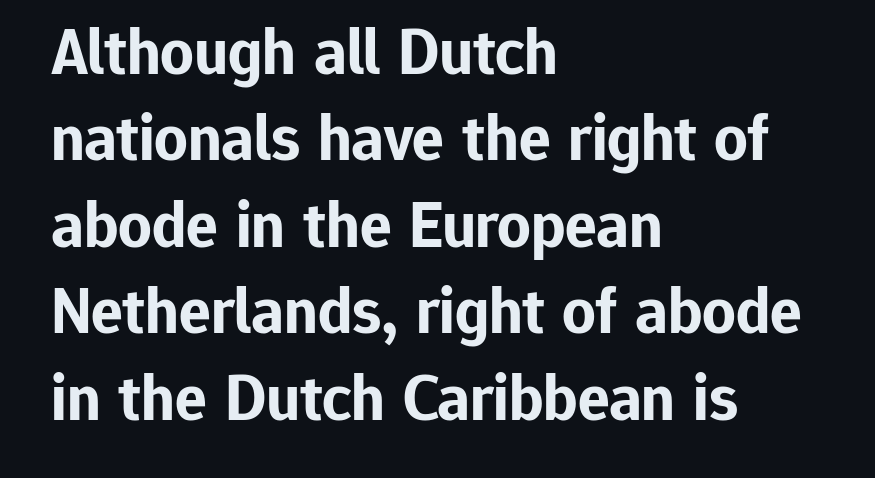
The image shows 66 px bold sans-serif type, upright; set left-aligned, normal line spacing (1.31x), normal letter spacing, not underlined; low stroke contrast and a medium x-height.
